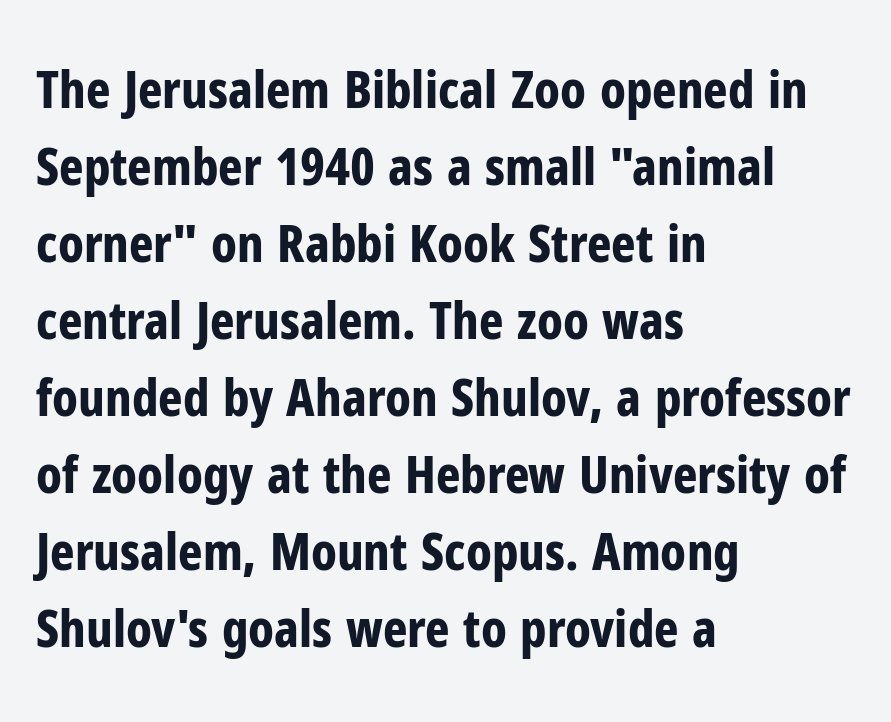
The image shows 52 px bold, condensed sans-serif type, upright; set left-aligned, normal line spacing (1.48x), normal letter spacing, not underlined; low stroke contrast and a medium x-height.
